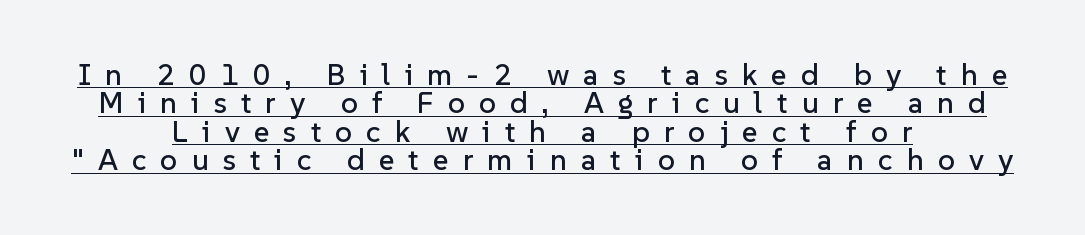
{"serif": "no", "italic": "no", "width": "normal", "stroke_contrast": "low", "x_height": "medium", "monospaced": "no", "underline": "yes", "align": "center", "line_spacing": "tight", "line_spacing_ratio": 0.95, "letter_spacing": "wide", "letter_spacing_em": 0.47, "glyph_px": 30}
